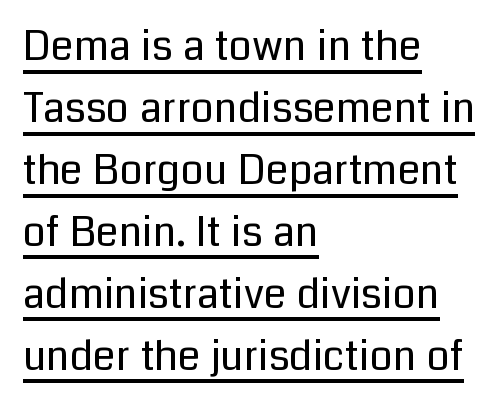
Each word holds together tightly as a unit, with standard inter-letter gaps. Is the block centered? No — it sits flush against the left margin. A typesetter would call this proportional, since set widths differ per character. The face used here is a sans, in the tradition of grotesques and geometrics. The rendering uses a moderate line-height, typical for paragraphs.
